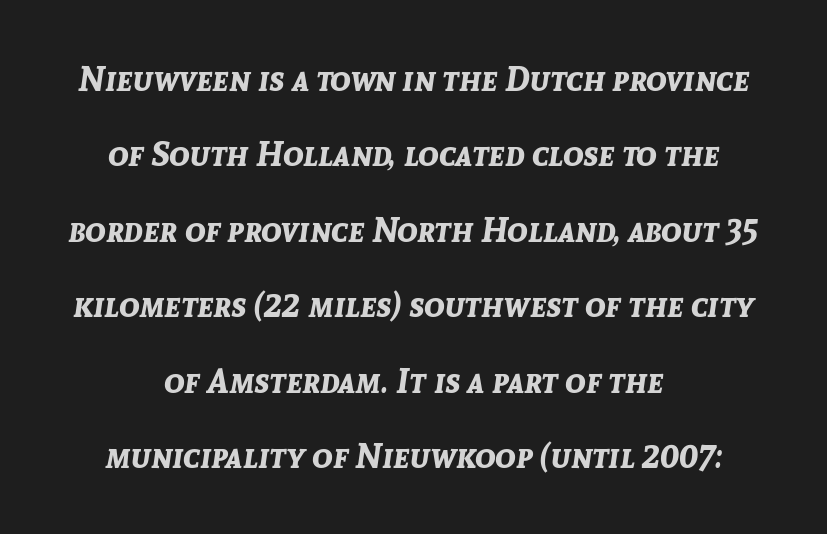
{"italic": "yes", "lean": "right", "slant_degrees": 8, "bold": "yes", "weight": "bold", "width": "normal", "stroke_contrast": "low", "x_height": "medium", "monospaced": "no", "underline": "no", "align": "center", "line_spacing": "loose", "line_spacing_ratio": 2.22, "letter_spacing": "normal", "letter_spacing_em": 0.0, "glyph_px": 34}
